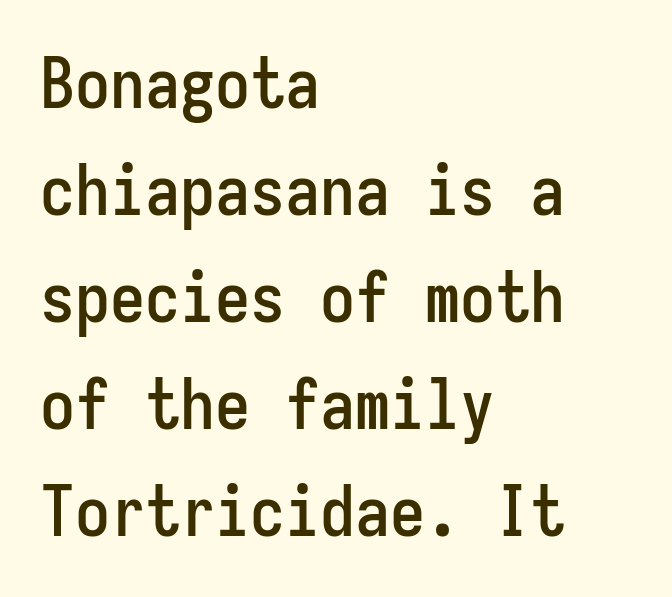
The image shows 70 px condensed sans-serif type, upright, monospaced; set left-aligned, normal line spacing (1.53x), normal letter spacing, not underlined; low stroke contrast and a medium x-height.
